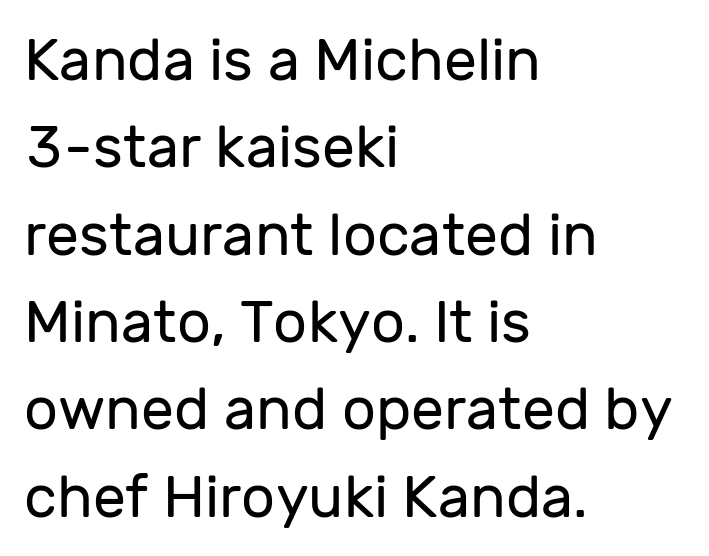
Every row of glyphs begins at an identical x-position on the left. You can tell from the bare stems that sans-serif type was used. Is the type heavy? It reads as light-to-regular instead. Letter spacing: default.
